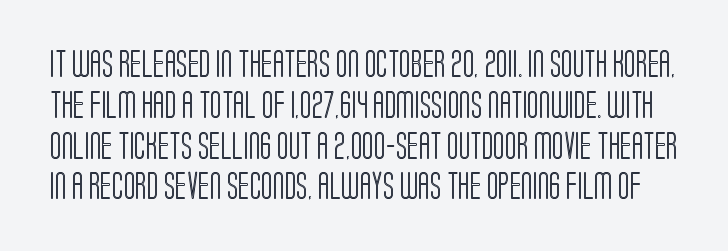
These lines keep a tight, regular rhythm from letter to letter. Lines of text with bare space underneath. When letters stand straight like this, we call the style roman or upright. Interline gaps are of average width in this sample.
